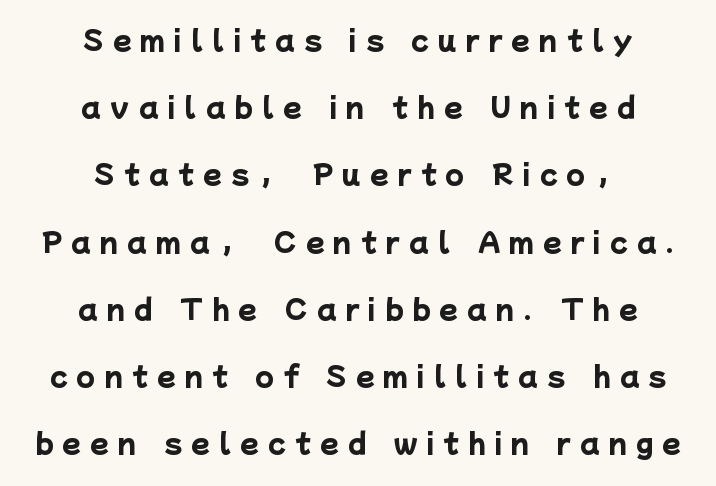
Q: Is the text bold? A: Yes.
Q: Is the text underlined? A: No.
Q: How is the paragraph aligned? A: Centered.
Q: Is the spacing between letters normal or unusually wide? A: Unusually wide.
Q: Is the spacing between lines tight, normal or loose? A: Loose.
